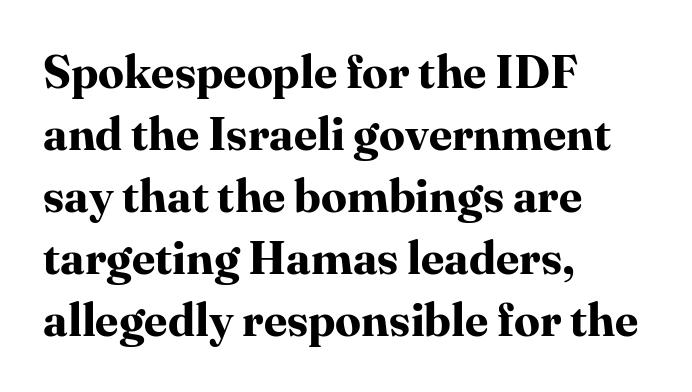
{"serif": "yes", "italic": "no", "bold": "yes", "weight": "bold", "width": "normal", "stroke_contrast": "high", "x_height": "medium", "monospaced": "no", "underline": "no", "align": "left", "line_spacing": "normal", "line_spacing_ratio": 1.35, "letter_spacing": "normal", "letter_spacing_em": 0.0, "glyph_px": 46}
